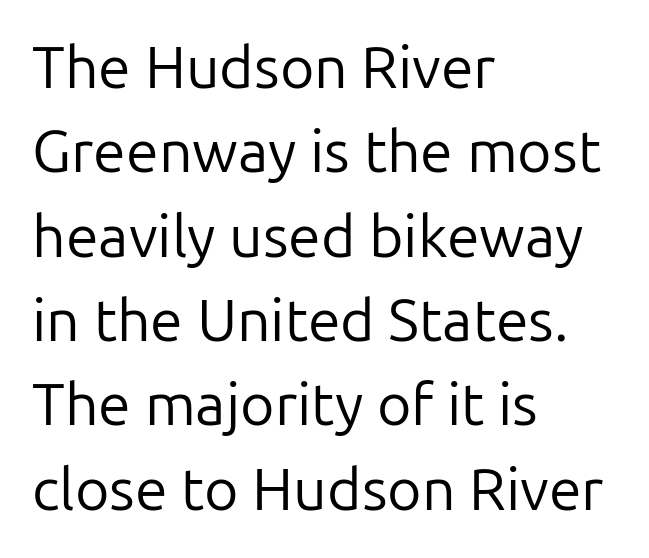
Q: Is the text bold? A: No.
Q: Is the text italic (slanted)? A: No, it is upright.
Q: Is the typeface a serif or a sans-serif typeface? A: Sans-serif.
Q: Is the text underlined? A: No.
Q: How is the paragraph aligned? A: Left-aligned.
Q: Is the spacing between letters normal or unusually wide? A: Normal.
Q: Is the spacing between lines tight, normal or loose? A: Normal.
Q: Width (condensed, normal, or wide)? A: Normal.
Q: Stroke contrast? A: Low.
Q: x-height? A: Medium.
Q: Monospaced? A: No.
